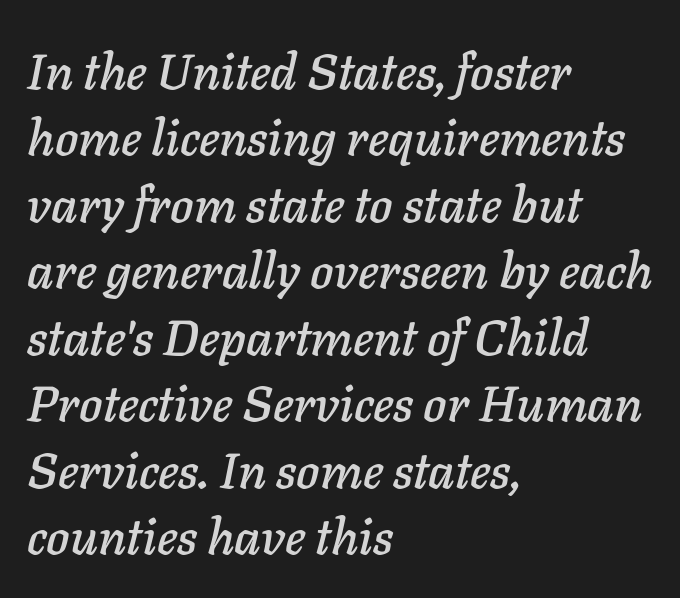
The image shows 50 px text type, italic (leaning right); set left-aligned, normal line spacing (1.33x), normal letter spacing, not underlined; low stroke contrast and a medium x-height.
